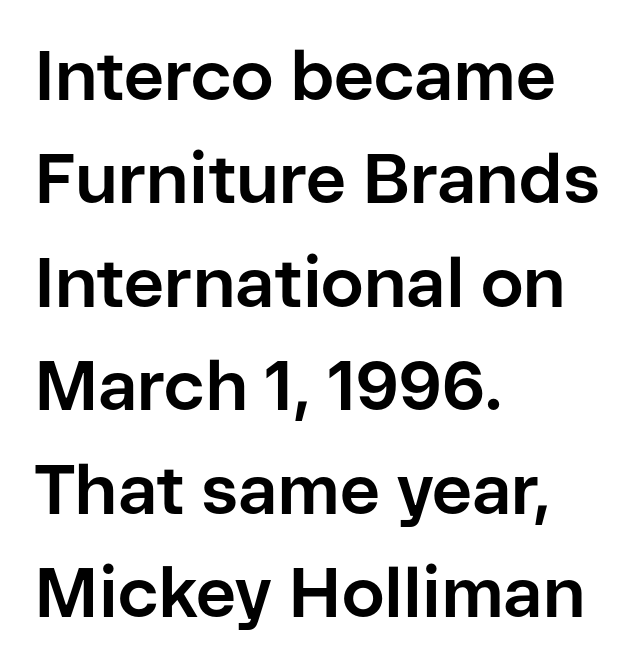
Letters rest on an invisible, unmarked baseline. Note the varied advance widths — an 'i' is clearly narrower than an 'm'. The designer left line spacing at the default. Look at the bottom of the vertical strokes: they stop flat, with no serifs.
